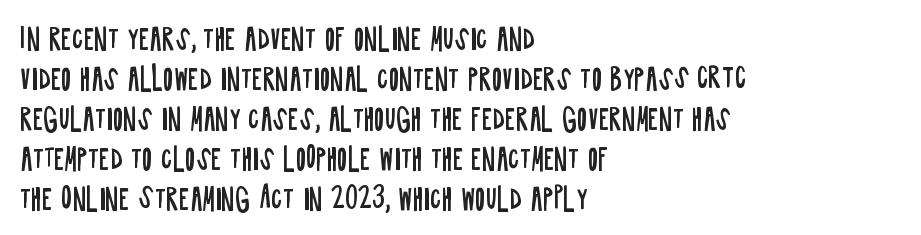
Q: Is the text bold? A: No.
Q: Is the text italic (slanted)? A: No, it is upright.
Q: Is the typeface a serif or a sans-serif typeface? A: Sans-serif.
Q: Is the text underlined? A: No.
Q: How is the paragraph aligned? A: Left-aligned.
Q: Is the spacing between letters normal or unusually wide? A: Normal.
Q: Is the spacing between lines tight, normal or loose? A: Normal.
Q: Width (condensed, normal, or wide)? A: Condensed.
Q: Stroke contrast? A: Low.
Q: x-height? A: Large.
Q: Monospaced? A: No.
